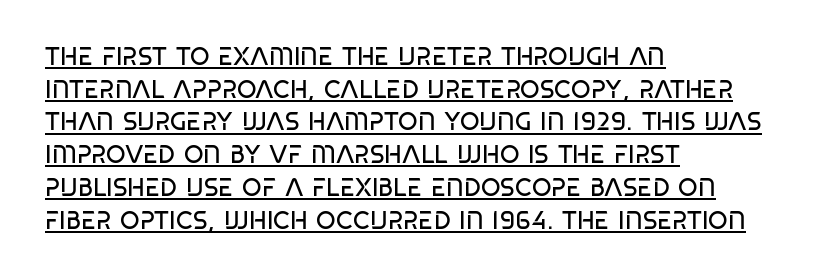
{"italic": "no", "bold": "no", "underline": "yes", "align": "left", "line_spacing": "normal", "line_spacing_ratio": 1.31, "letter_spacing": "normal", "letter_spacing_em": 0.0, "glyph_px": 25}
